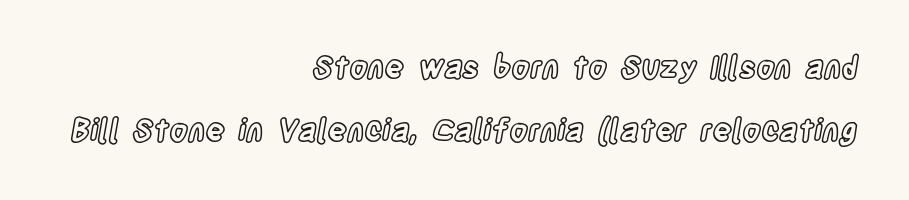
{"width": "condensed", "x_height": "large", "monospaced": "no", "underline": "no", "align": "right", "line_spacing": "loose", "line_spacing_ratio": 2.11, "letter_spacing": "normal", "letter_spacing_em": 0.0, "glyph_px": 30}
